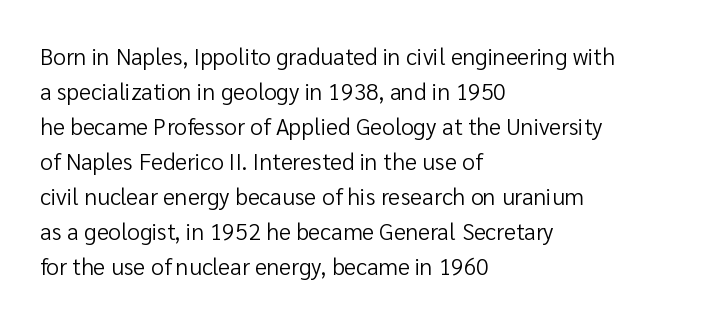
The image shows 23 px text type, upright; set left-aligned, normal line spacing (1.52x), normal letter spacing, not underlined.
